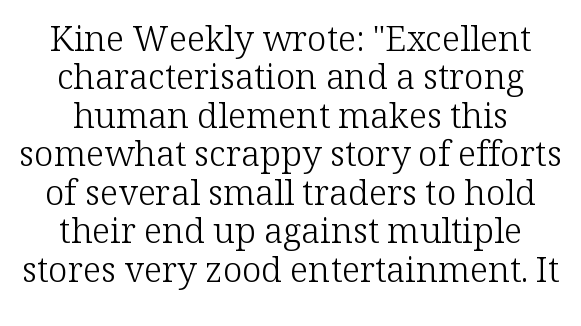
Q: Is the text bold? A: No.
Q: Is the text italic (slanted)? A: No, it is upright.
Q: Is the typeface a serif or a sans-serif typeface? A: Serif.
Q: Is the text underlined? A: No.
Q: Is the spacing between letters normal or unusually wide? A: Normal.
Q: Is the spacing between lines tight, normal or loose? A: Tight.
Q: Width (condensed, normal, or wide)? A: Normal.
Q: Stroke contrast? A: Low.
Q: x-height? A: Medium.
Q: Monospaced? A: No.
